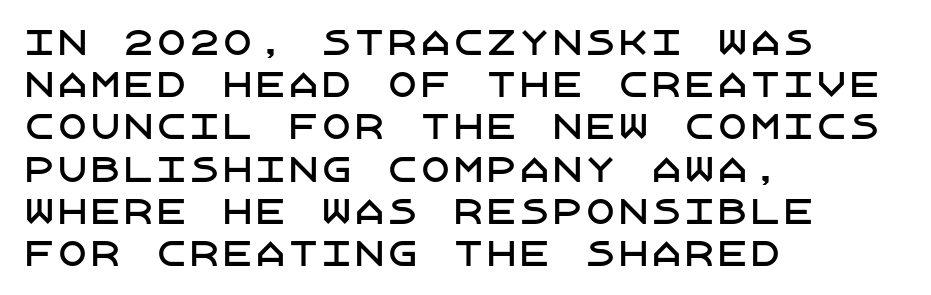
Q: Is the text italic (slanted)? A: No, it is upright.
Q: Is the typeface a serif or a sans-serif typeface? A: Sans-serif.
Q: Is the text underlined? A: No.
Q: How is the paragraph aligned? A: Left-aligned.
Q: Is the spacing between letters normal or unusually wide? A: Normal.
Q: Is the spacing between lines tight, normal or loose? A: Normal.
Q: Width (condensed, normal, or wide)? A: Normal.
Q: Stroke contrast? A: Low.
Q: x-height? A: Large.
